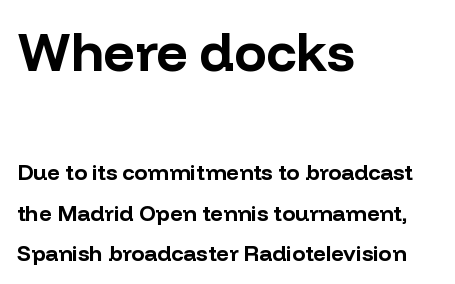
Q: Is the text bold? A: Yes.
Q: Is the text italic (slanted)? A: No, it is upright.
Q: Is the typeface a serif or a sans-serif typeface? A: Sans-serif.
Q: Is the text underlined? A: No.
Q: How is the paragraph aligned? A: Left-aligned.
Q: Is the spacing between letters normal or unusually wide? A: Normal.
Q: Which block of text is set in a larger size, the first (top) or the second (bottom)? A: The first (top) one.
Q: Width (condensed, normal, or wide)? A: Normal.
Q: Stroke contrast? A: Low.
Q: x-height? A: Medium.
Q: Monospaced? A: No.
